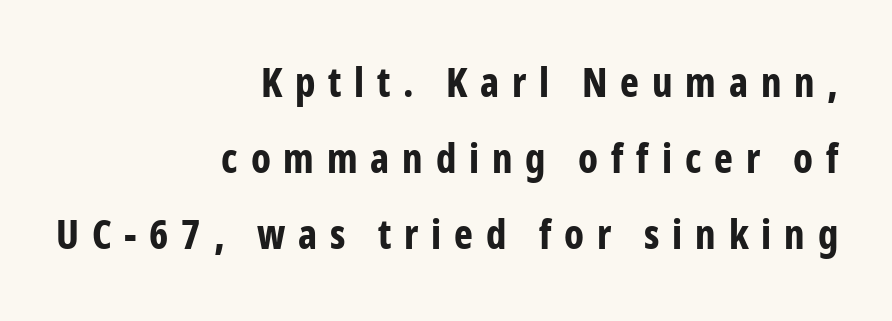
Q: Is the text bold? A: Yes.
Q: Is the text italic (slanted)? A: No, it is upright.
Q: Is the typeface a serif or a sans-serif typeface? A: Sans-serif.
Q: Is the text underlined? A: No.
Q: How is the paragraph aligned? A: Right-aligned.
Q: Is the spacing between letters normal or unusually wide? A: Unusually wide.
Q: Is the spacing between lines tight, normal or loose? A: Loose.
Q: Width (condensed, normal, or wide)? A: Condensed.
Q: Stroke contrast? A: Low.
Q: x-height? A: Medium.
Q: Monospaced? A: No.
